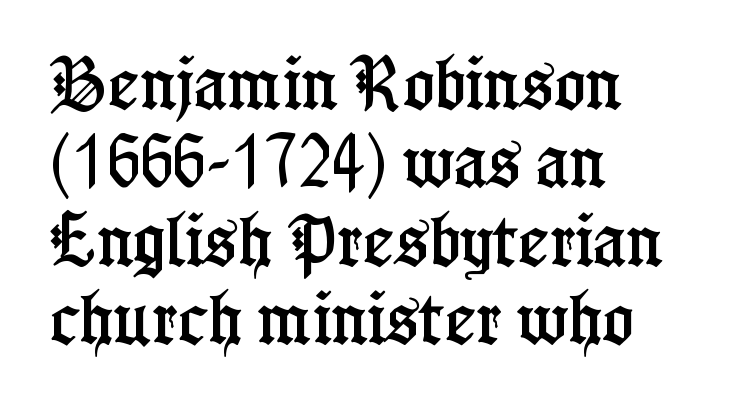
{"serif": "yes", "italic": "no", "width": "condensed", "stroke_contrast": "low", "x_height": "medium", "monospaced": "no", "underline": "no", "align": "left", "line_spacing": "normal", "line_spacing_ratio": 1.33, "letter_spacing": "normal", "letter_spacing_em": 0.0, "glyph_px": 59}
